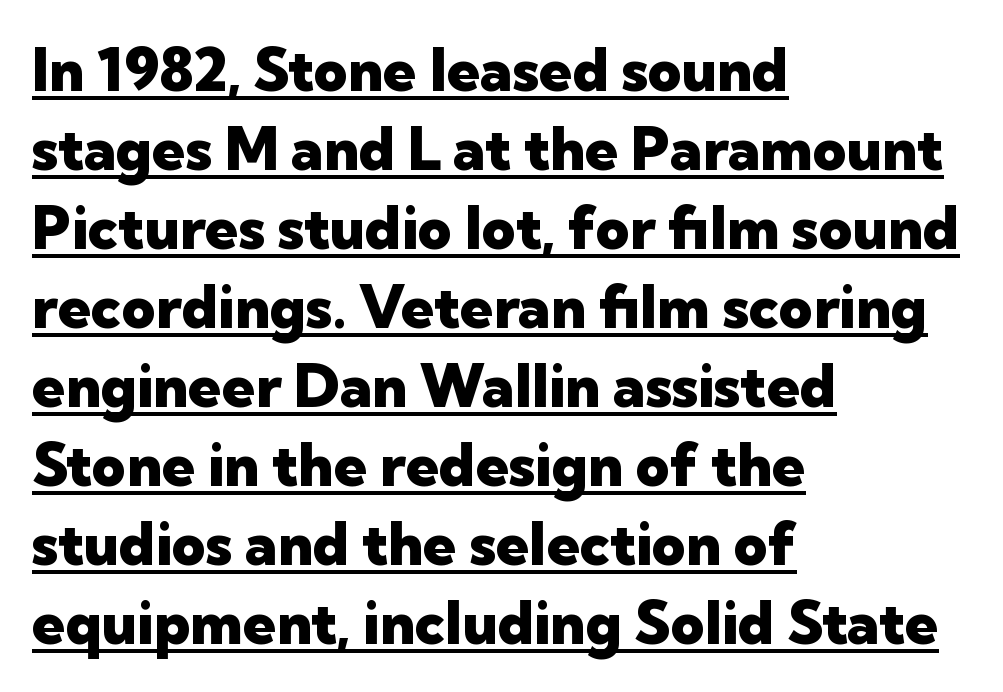
Q: Is the text bold? A: Yes.
Q: Is the text italic (slanted)? A: No, it is upright.
Q: Is the typeface a serif or a sans-serif typeface? A: Sans-serif.
Q: Is the text underlined? A: Yes.
Q: How is the paragraph aligned? A: Left-aligned.
Q: Is the spacing between letters normal or unusually wide? A: Normal.
Q: Is the spacing between lines tight, normal or loose? A: Normal.
Q: Width (condensed, normal, or wide)? A: Normal.
Q: Stroke contrast? A: Low.
Q: x-height? A: Medium.
Q: Monospaced? A: No.
